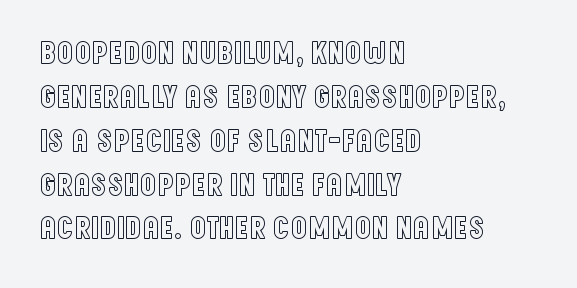
The image shows 32 px condensed type, upright; set left-aligned, normal line spacing (1.37x), normal letter spacing, not underlined; a large x-height.
